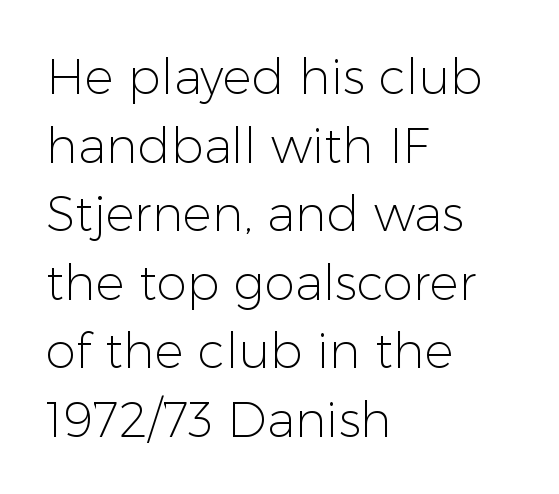
Q: Is the text bold? A: No.
Q: Is the text italic (slanted)? A: No, it is upright.
Q: Is the typeface a serif or a sans-serif typeface? A: Sans-serif.
Q: Is the text underlined? A: No.
Q: How is the paragraph aligned? A: Left-aligned.
Q: Is the spacing between letters normal or unusually wide? A: Normal.
Q: Is the spacing between lines tight, normal or loose? A: Normal.
Q: Width (condensed, normal, or wide)? A: Normal.
Q: Stroke contrast? A: Low.
Q: x-height? A: Medium.
Q: Monospaced? A: No.
